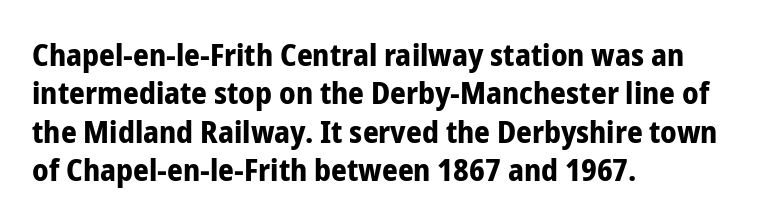
{"serif": "no", "italic": "no", "bold": "yes", "weight": "bold", "width": "condensed", "stroke_contrast": "low", "x_height": "medium", "monospaced": "no", "underline": "no", "align": "left", "line_spacing_ratio": 1.24, "letter_spacing": "normal", "letter_spacing_em": 0.0, "glyph_px": 31}
